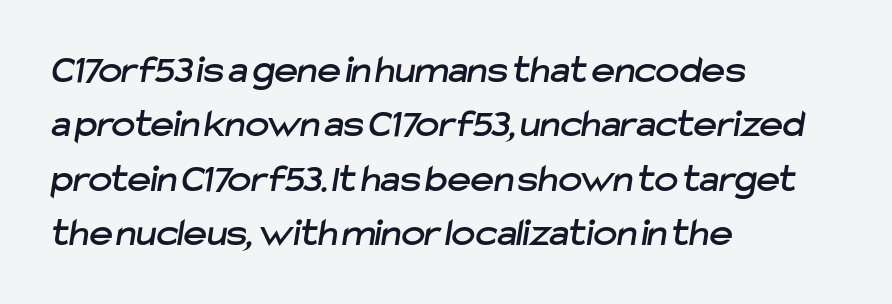
Q: Is the typeface a serif or a sans-serif typeface? A: Sans-serif.
Q: Is the text underlined? A: No.
Q: How is the paragraph aligned? A: Left-aligned.
Q: Is the spacing between letters normal or unusually wide? A: Normal.
Q: Is the spacing between lines tight, normal or loose? A: Normal.
Q: Width (condensed, normal, or wide)? A: Normal.
Q: Stroke contrast? A: Low.
Q: x-height? A: Medium.
Q: Monospaced? A: No.
